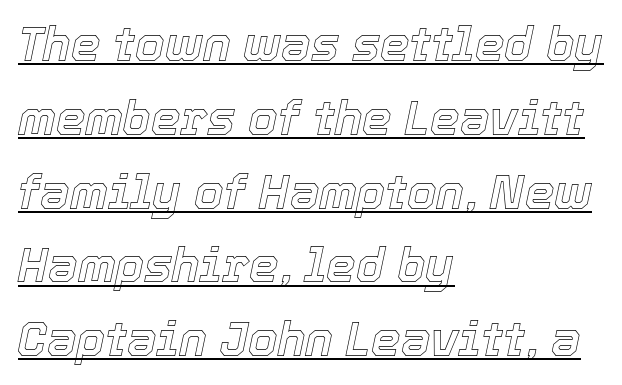
This rendering leaves character spacing at its baseline value. In CSS terms this would be text-align: left. The face used here has a pronounced slope to its letters. What decoration does the sample have? An underline. The block of text has a typical density, with ordinary space between rows. Spacing verdict: proportional, widths tailored to each character.
